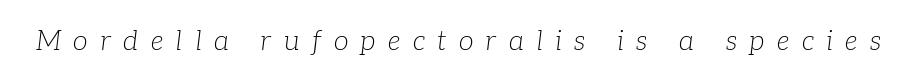
The weight tops out at a normal text grade. Spacing between characters has been opened up far beyond the box default. In terms of posture, this sample is oblique. The passage shown is not underscored anywhere.
